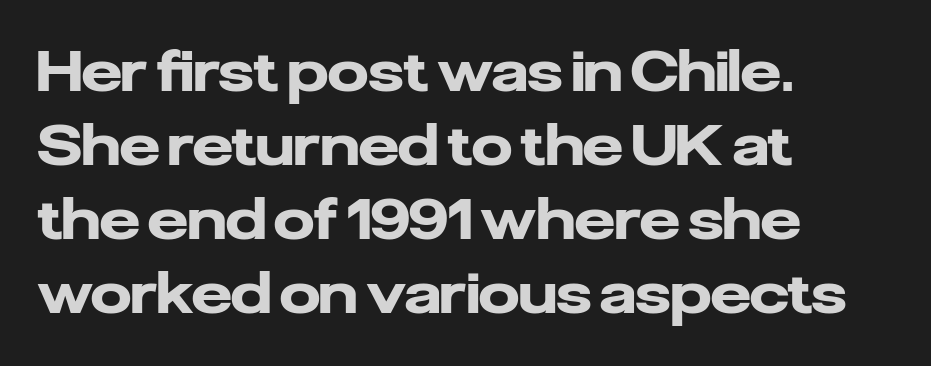
{"serif": "no", "italic": "no", "bold": "yes", "weight": "heavy", "width": "normal", "stroke_contrast": "low", "x_height": "medium", "monospaced": "no", "underline": "no", "align": "left", "line_spacing": "normal", "line_spacing_ratio": 1.3, "letter_spacing": "normal", "letter_spacing_em": 0.0, "glyph_px": 57}
